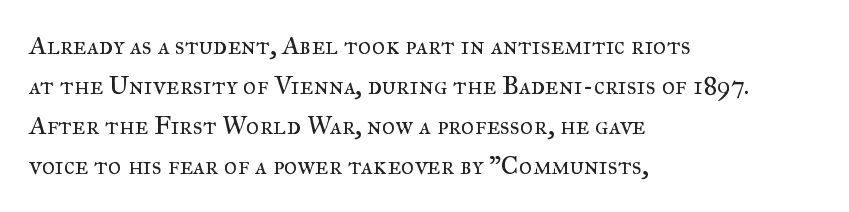
Q: Is the text bold? A: No.
Q: Is the text italic (slanted)? A: No, it is upright.
Q: Is the text underlined? A: No.
Q: How is the paragraph aligned? A: Left-aligned.
Q: Is the spacing between letters normal or unusually wide? A: Normal.
Q: Is the spacing between lines tight, normal or loose? A: Normal.
